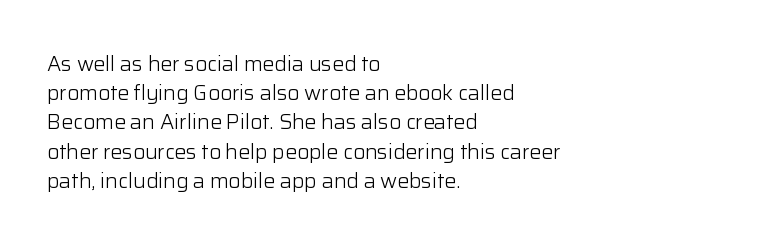
Q: Is the text bold? A: No.
Q: Is the text italic (slanted)? A: No, it is upright.
Q: Is the text underlined? A: No.
Q: How is the paragraph aligned? A: Left-aligned.
Q: Is the spacing between letters normal or unusually wide? A: Normal.
Q: Is the spacing between lines tight, normal or loose? A: Normal.
